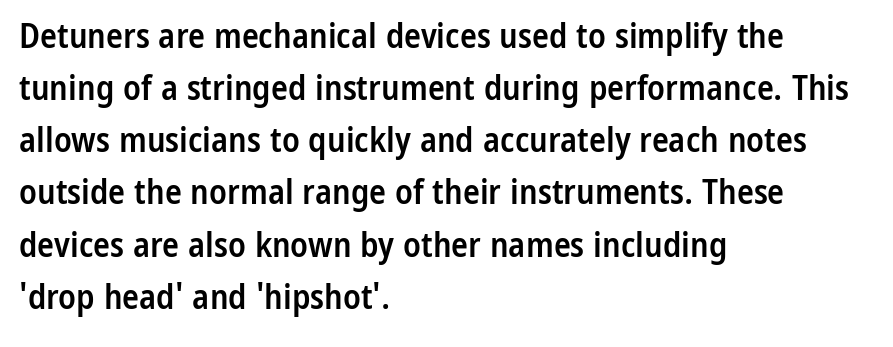
The image shows 35 px semibold, condensed sans-serif type, upright; set left-aligned, normal line spacing (1.49x), normal letter spacing, not underlined; low stroke contrast and a medium x-height.
